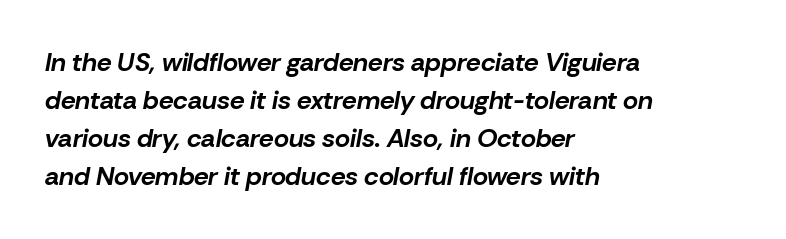
Inter-character spacing is left at the font's built-in metrics. Vertical spacing — default. This sample uses an oblique cut, with every glyph tilted off the vertical. Glance below the letters and you will spot only blank space. I'd describe the lettering as bold — thick and assertive. Notice how the passage keeps a crisp vertical edge on the left only.
